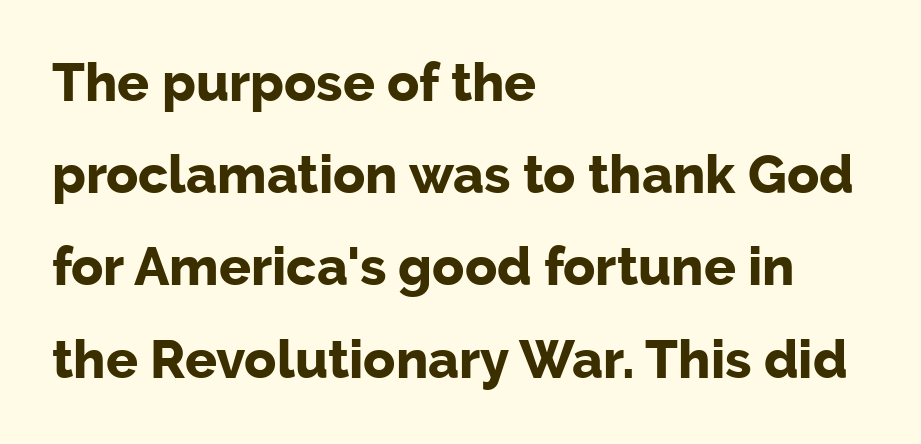
The image shows 53 px bold sans-serif type, upright; set left-aligned, line spacing 1.74x, normal letter spacing, not underlined; low stroke contrast and a medium x-height.
